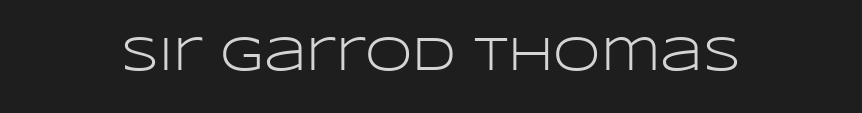
The image shows 48 px light, wide sans-serif type, upright; set normal letter spacing, not underlined; low stroke contrast and a large x-height.
